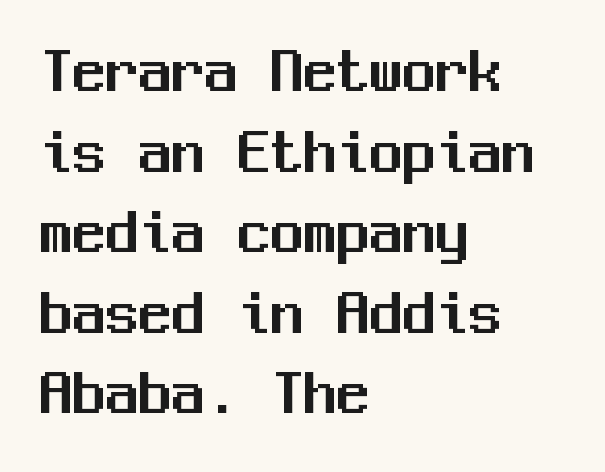
The image shows 66 px sans-serif type, upright, monospaced; set left-aligned, line spacing 1.22x, normal letter spacing, not underlined; medium stroke contrast and a medium x-height.
